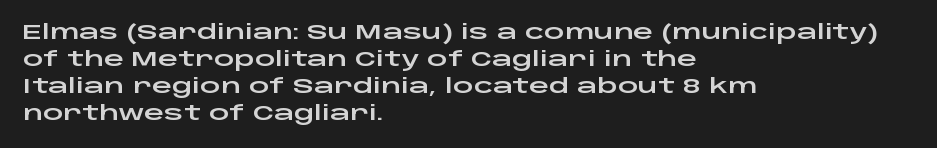
The image shows 20 px text type, upright; set left-aligned, normal line spacing (1.35x), normal letter spacing, not underlined.
